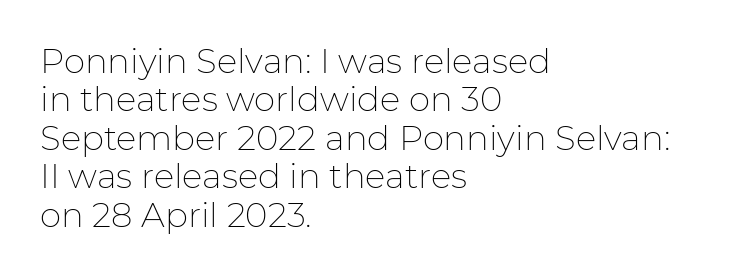
Q: Is the text bold? A: No.
Q: Is the text italic (slanted)? A: No, it is upright.
Q: Is the typeface a serif or a sans-serif typeface? A: Sans-serif.
Q: Is the text underlined? A: No.
Q: How is the paragraph aligned? A: Left-aligned.
Q: Is the spacing between letters normal or unusually wide? A: Normal.
Q: Is the spacing between lines tight, normal or loose? A: Tight.
Q: Width (condensed, normal, or wide)? A: Normal.
Q: Stroke contrast? A: Low.
Q: x-height? A: Medium.
Q: Monospaced? A: No.
